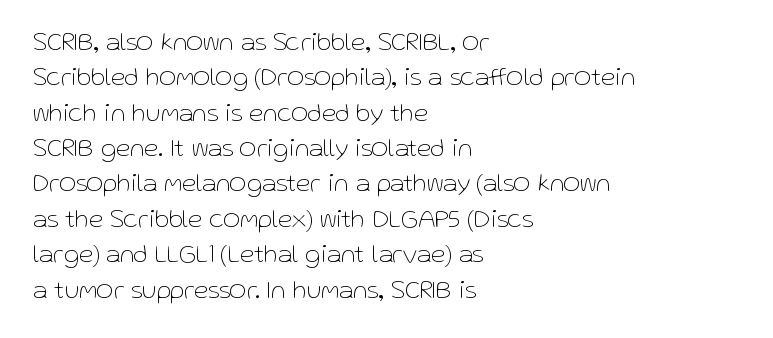
Q: Is the text bold? A: No.
Q: Is the text italic (slanted)? A: No, it is upright.
Q: Is the text underlined? A: No.
Q: How is the paragraph aligned? A: Left-aligned.
Q: Is the spacing between letters normal or unusually wide? A: Normal.
Q: Is the spacing between lines tight, normal or loose? A: Normal.
